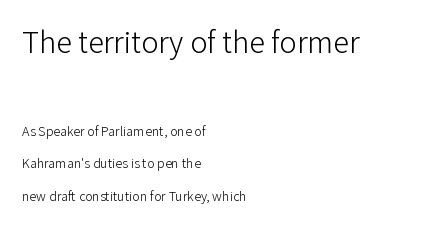
The image shows 32 px light sans-serif type, upright; set left-aligned, loose line spacing (2.32x), normal letter spacing, not underlined; the first (top) block is 2.29x larger; low stroke contrast and a medium x-height.
